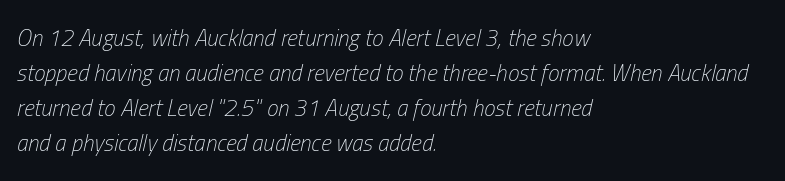
The image shows 23 px text type, italic (leaning right); set left-aligned, normal line spacing (1.52x), normal letter spacing, not underlined.
